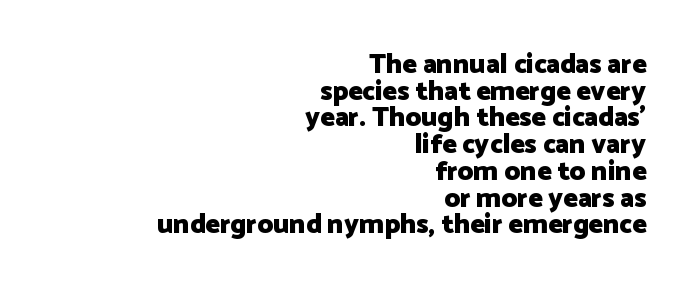
{"italic": "no", "bold": "yes", "underline": "no", "align": "right", "line_spacing": "tight", "line_spacing_ratio": 0.99, "letter_spacing": "normal", "letter_spacing_em": 0.0, "glyph_px": 27}
